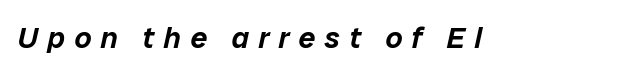
Q: Is the text italic (slanted)? A: Yes, it leans right by about 12 degrees.
Q: Is the text underlined? A: No.
Q: Is the spacing between letters normal or unusually wide? A: Unusually wide.
Q: Width (condensed, normal, or wide)? A: Normal.
Q: Stroke contrast? A: Low.
Q: x-height? A: Medium.
Q: Monospaced? A: No.
